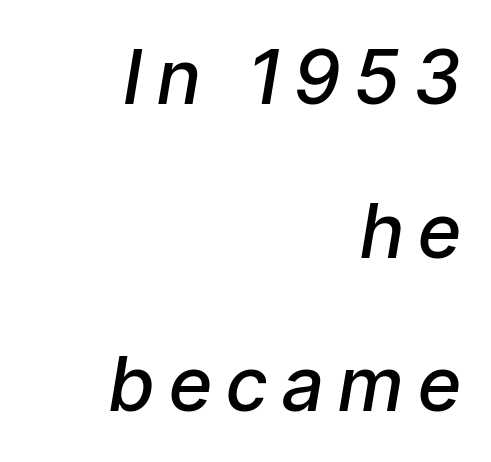
{"italic": "yes", "lean": "right", "slant_degrees": 9, "bold": "semi", "weight": "semibold", "width": "condensed", "stroke_contrast": "low", "x_height": "medium", "monospaced": "no", "underline": "no", "align": "right", "line_spacing": "loose", "line_spacing_ratio": 2.05, "letter_spacing": "wide", "letter_spacing_em": 0.22, "glyph_px": 75}
